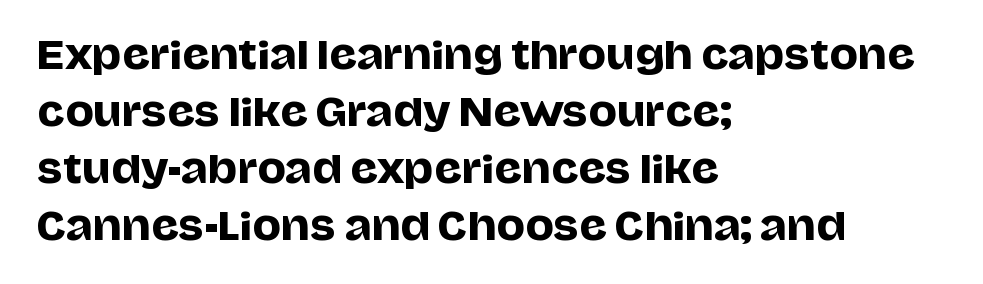
Here the glyphs are tracked normally, forming tight word shapes. A typesetter would call this leading conventional body-copy spacing. Varying glyph widths throughout — classic text-font behaviour. Observe the absence of serifs on each vertical stroke in this sample.
